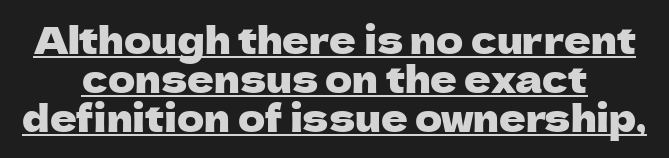
Q: Is the text italic (slanted)? A: No, it is upright.
Q: Is the typeface a serif or a sans-serif typeface? A: Sans-serif.
Q: Is the text underlined? A: Yes.
Q: How is the paragraph aligned? A: Centered.
Q: Is the spacing between letters normal or unusually wide? A: Normal.
Q: Is the spacing between lines tight, normal or loose? A: Tight.
Q: Width (condensed, normal, or wide)? A: Normal.
Q: Stroke contrast? A: Low.
Q: x-height? A: Medium.
Q: Monospaced? A: No.
